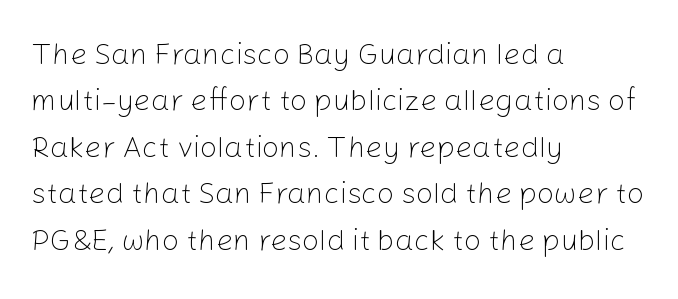
{"serif": "no", "italic": "no", "bold": "no", "weight": "light", "width": "normal", "stroke_contrast": "low", "x_height": "medium", "monospaced": "no", "underline": "no", "align": "left", "line_spacing": "normal", "line_spacing_ratio": 1.55, "letter_spacing": "normal", "letter_spacing_em": 0.0, "glyph_px": 30}
